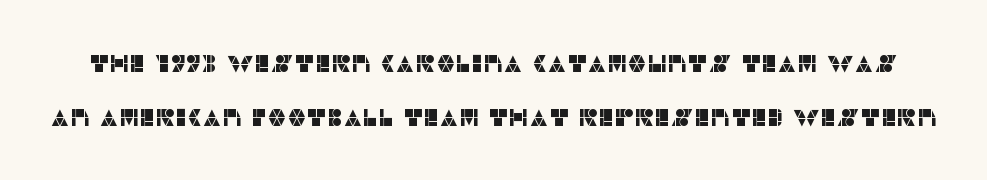
The image shows 24 px text type, upright; set loose line spacing (2.26x), normal letter spacing, not underlined.
